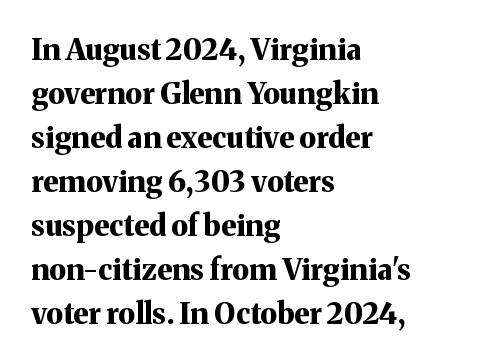
The image shows 29 px bold serif type, upright; set left-aligned, normal line spacing (1.52x), normal letter spacing, not underlined; medium stroke contrast and a medium x-height.
